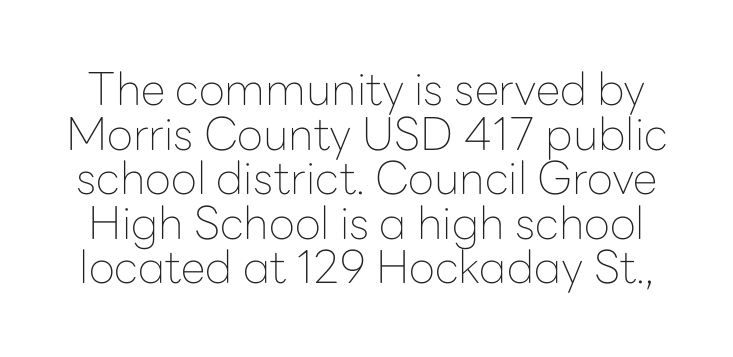
The designer dialed line spacing down below the default. Has an underline been added? It has not. Tracking value appears to be zero — textbook default spacing. Unbolded letterforms with no extra heft. In terms of posture, this sample is upright. Check where the strokes stop: nothing finishes them off — pure sans.
